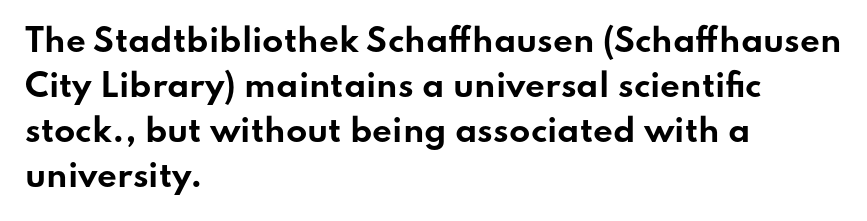
Q: Is the text bold? A: Yes.
Q: Is the text italic (slanted)? A: No, it is upright.
Q: Is the typeface a serif or a sans-serif typeface? A: Sans-serif.
Q: Is the text underlined? A: No.
Q: How is the paragraph aligned? A: Left-aligned.
Q: Is the spacing between letters normal or unusually wide? A: Normal.
Q: Is the spacing between lines tight, normal or loose? A: Normal.
Q: Width (condensed, normal, or wide)? A: Wide.
Q: Stroke contrast? A: Low.
Q: x-height? A: Small.
Q: Monospaced? A: No.
